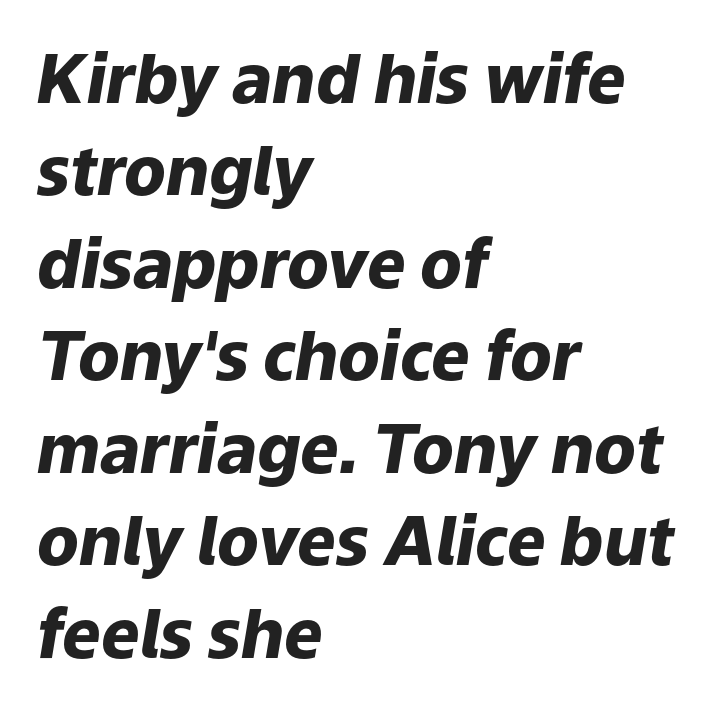
{"italic": "yes", "lean": "right", "slant_degrees": 9, "bold": "yes", "weight": "heavy", "width": "normal", "stroke_contrast": "low", "x_height": "medium", "monospaced": "no", "underline": "no", "align": "left", "line_spacing": "normal", "line_spacing_ratio": 1.36, "letter_spacing": "normal", "letter_spacing_em": 0.0, "glyph_px": 68}
